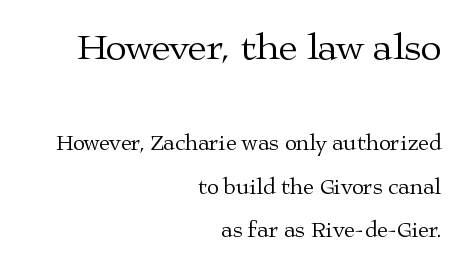
Q: Is the text bold? A: No.
Q: Is the text italic (slanted)? A: No, it is upright.
Q: Is the typeface a serif or a sans-serif typeface? A: Serif.
Q: Is the text underlined? A: No.
Q: How is the paragraph aligned? A: Right-aligned.
Q: Is the spacing between letters normal or unusually wide? A: Normal.
Q: Is the spacing between lines tight, normal or loose? A: Loose.
Q: Which block of text is set in a larger size, the first (top) or the second (bottom)? A: The first (top) one.
Q: Width (condensed, normal, or wide)? A: Wide.
Q: Stroke contrast? A: Medium.
Q: x-height? A: Medium.
Q: Monospaced? A: No.
